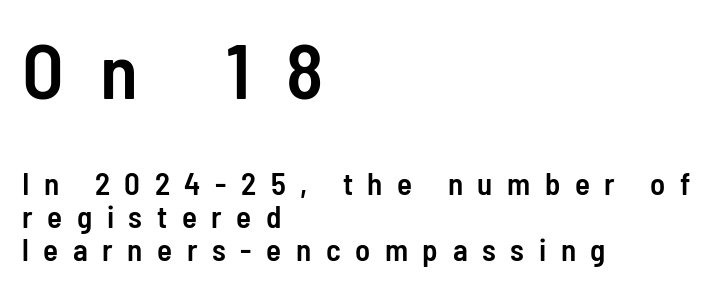
Q: Is the text bold? A: Semi-bold.
Q: Is the text italic (slanted)? A: No, it is upright.
Q: Is the typeface a serif or a sans-serif typeface? A: Sans-serif.
Q: Is the text underlined? A: No.
Q: How is the paragraph aligned? A: Left-aligned.
Q: Is the spacing between letters normal or unusually wide? A: Unusually wide.
Q: Is the spacing between lines tight, normal or loose? A: Tight.
Q: Which block of text is set in a larger size, the first (top) or the second (bottom)? A: The first (top) one.
Q: Width (condensed, normal, or wide)? A: Condensed.
Q: Stroke contrast? A: Low.
Q: x-height? A: Medium.
Q: Monospaced? A: No.
